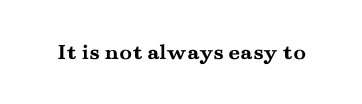
{"italic": "no", "bold": "yes", "underline": "no", "letter_spacing": "normal", "letter_spacing_em": 0.0, "glyph_px": 23}
